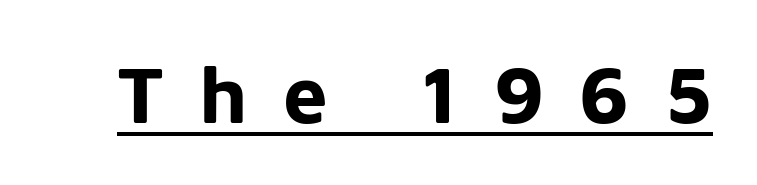
{"serif": "no", "italic": "no", "bold": "yes", "weight": "bold", "width": "normal", "stroke_contrast": "low", "x_height": "medium", "monospaced": "no", "underline": "yes", "letter_spacing": "wide", "letter_spacing_em": 0.44, "glyph_px": 80}
